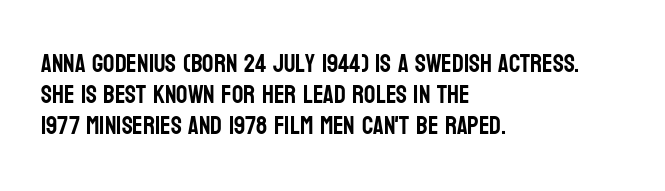
The image shows 25 px text type, upright; set left-aligned, normal line spacing (1.25x), normal letter spacing, not underlined.
